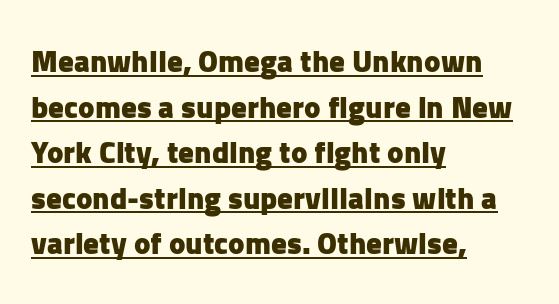
Q: Is the text bold? A: Yes.
Q: Is the text italic (slanted)? A: No, it is upright.
Q: Is the typeface a serif or a sans-serif typeface? A: Sans-serif.
Q: Is the text underlined? A: Yes.
Q: How is the paragraph aligned? A: Left-aligned.
Q: Is the spacing between letters normal or unusually wide? A: Normal.
Q: Is the spacing between lines tight, normal or loose? A: Normal.
Q: Width (condensed, normal, or wide)? A: Normal.
Q: Stroke contrast? A: Low.
Q: x-height? A: Medium.
Q: Monospaced? A: No.
